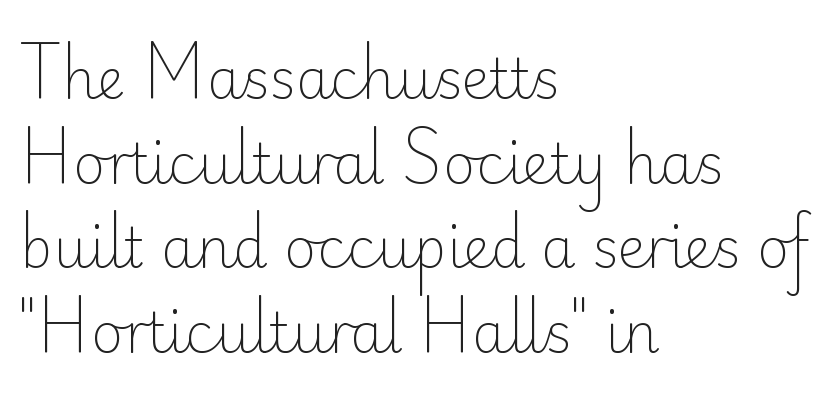
Q: Is the text bold? A: No.
Q: Is the text italic (slanted)? A: No, it is upright.
Q: Is the typeface a serif or a sans-serif typeface? A: Sans-serif.
Q: Is the text underlined? A: No.
Q: How is the paragraph aligned? A: Left-aligned.
Q: Is the spacing between letters normal or unusually wide? A: Normal.
Q: Is the spacing between lines tight, normal or loose? A: Normal.
Q: Width (condensed, normal, or wide)? A: Normal.
Q: Stroke contrast? A: Low.
Q: x-height? A: Small.
Q: Monospaced? A: No.
